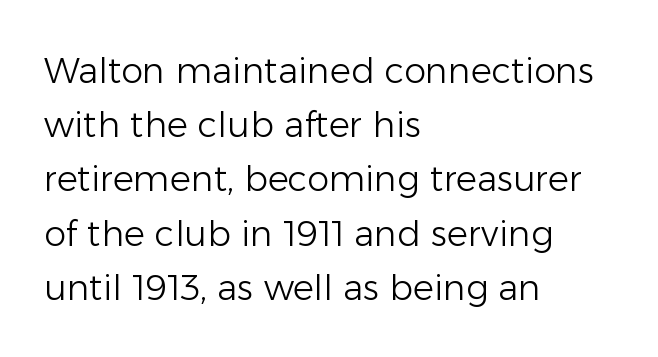
The face used here is rendered with its standard letterfit. The rows are spaced the way most documents space them. A typesetter would call this proportional, since set widths differ per character. Lines of text with bare space underneath. A quiet, ordinary-to-light weight characterises the typeface.
